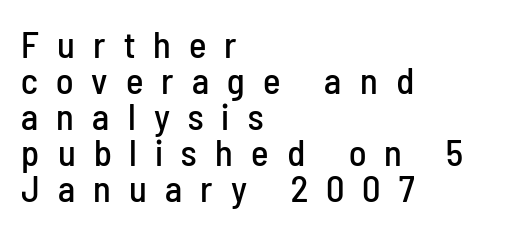
Baseline-to-baseline distance is barely more than the letter height. This is sans-serif lettering, the kind often seen on screens and signage. Notice how the stems are strictly vertical — no italics here. Letter spacing: wide. Unmarked baselines from the first word to the last. If you drew a ruler down the left edge, every line would touch it.
